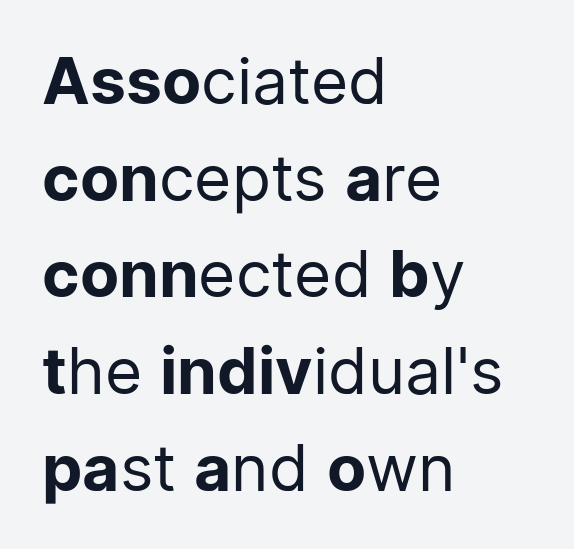
The image shows 64 px regular-weight sans-serif type, upright; set left-aligned, normal line spacing (1.51x), normal letter spacing, not underlined; low stroke contrast and a medium x-height.
